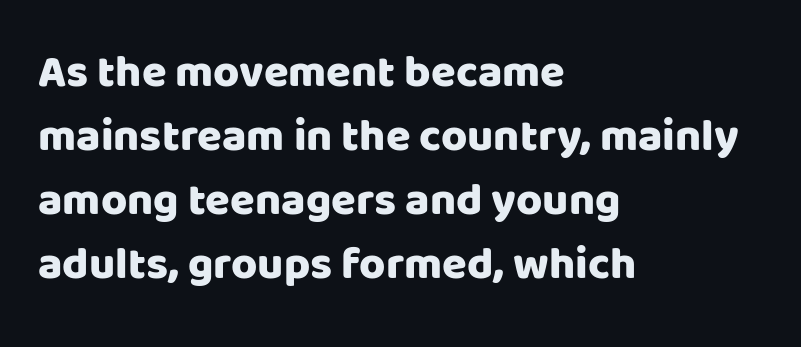
{"serif": "no", "italic": "no", "width": "normal", "stroke_contrast": "low", "x_height": "large", "monospaced": "no", "underline": "no", "align": "left", "line_spacing": "normal", "line_spacing_ratio": 1.42, "letter_spacing": "normal", "letter_spacing_em": 0.0, "glyph_px": 45}
